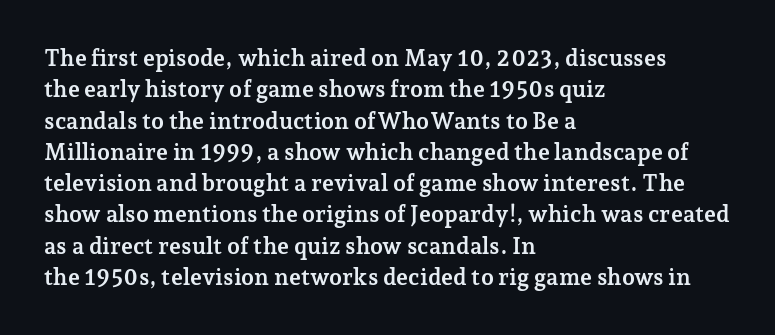
Q: Is the text bold? A: Yes.
Q: Is the text italic (slanted)? A: No, it is upright.
Q: Is the text underlined? A: No.
Q: How is the paragraph aligned? A: Left-aligned.
Q: Is the spacing between letters normal or unusually wide? A: Normal.
Q: Is the spacing between lines tight, normal or loose? A: Normal.
